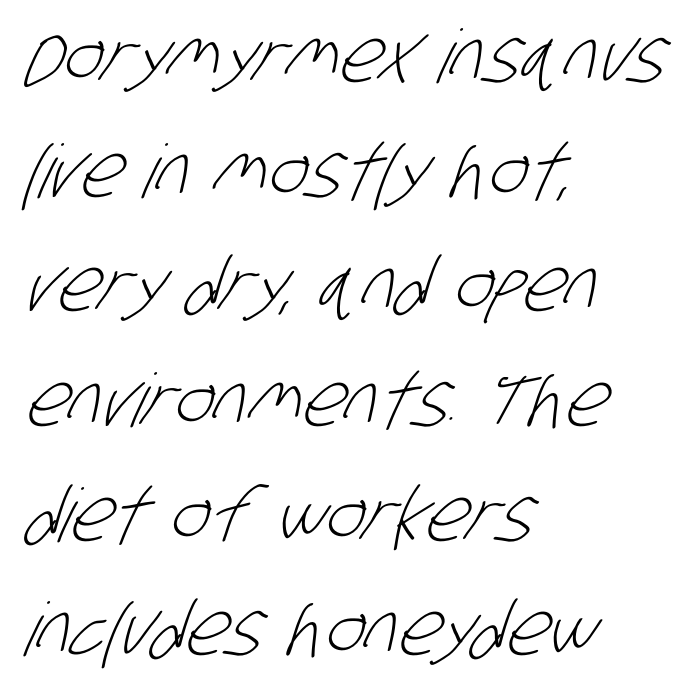
{"serif": "no", "bold": "no", "weight": "light", "width": "condensed", "stroke_contrast": "low", "x_height": "large", "monospaced": "no", "underline": "no", "align": "left", "line_spacing": "normal", "line_spacing_ratio": 1.55, "letter_spacing": "normal", "letter_spacing_em": 0.0, "glyph_px": 74}
